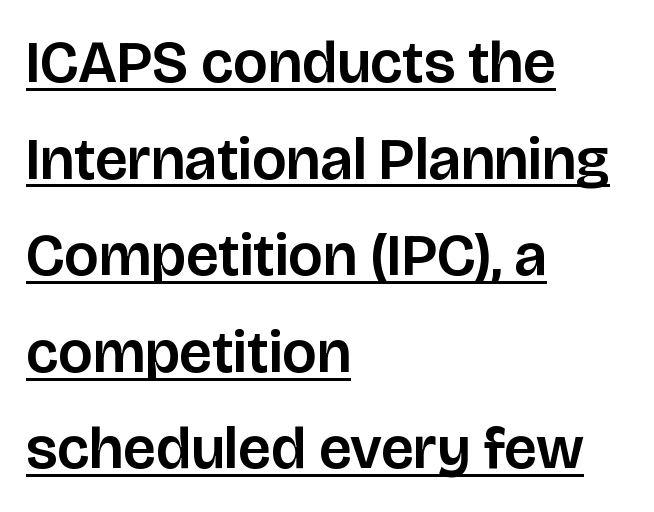
It's the straight-up-and-down kind of type. Font category for this specimen: sans-serif. The lines sit at an ordinary, default distance from one another. Short note: letters normally spaced.
